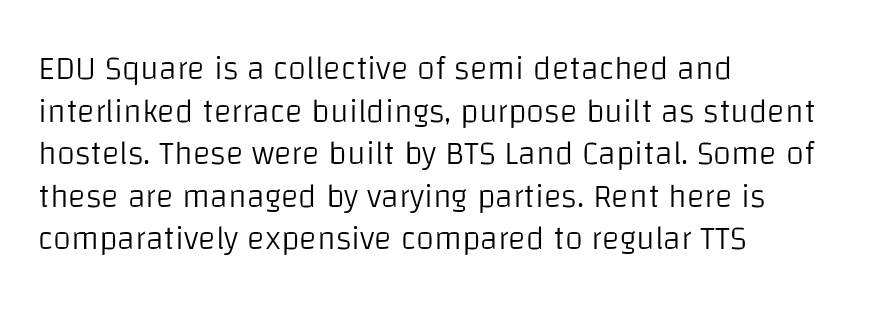
Q: Is the text bold? A: No.
Q: Is the text italic (slanted)? A: No, it is upright.
Q: Is the typeface a serif or a sans-serif typeface? A: Sans-serif.
Q: Is the text underlined? A: No.
Q: How is the paragraph aligned? A: Left-aligned.
Q: Is the spacing between letters normal or unusually wide? A: Normal.
Q: Is the spacing between lines tight, normal or loose? A: Normal.
Q: Width (condensed, normal, or wide)? A: Normal.
Q: Stroke contrast? A: Low.
Q: x-height? A: Large.
Q: Monospaced? A: No.
